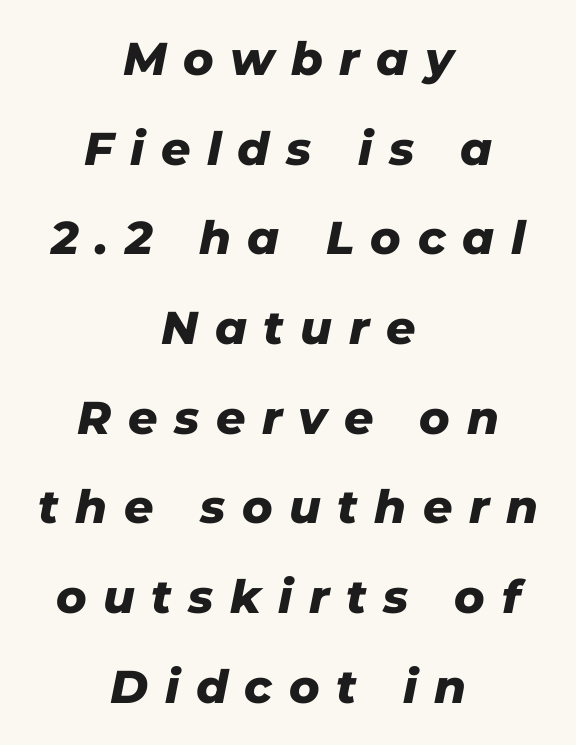
The image shows 46 px heavy type, italic (leaning right); set centered, loose line spacing (1.95x), unusually wide letter spacing (+0.36 em), not underlined; low stroke contrast and a medium x-height.
